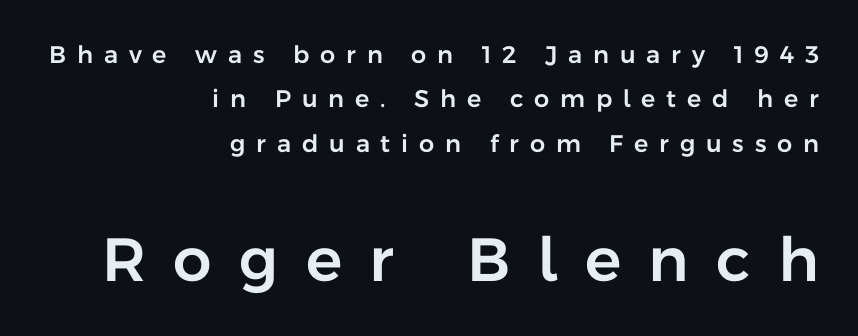
Does the copy run flush right? Yes — the right margin is perfectly even. No italicization has been applied; the sample stays upright. Size hierarchy here favors the trailing block over the leading one. Lines of text with bare space underneath.
